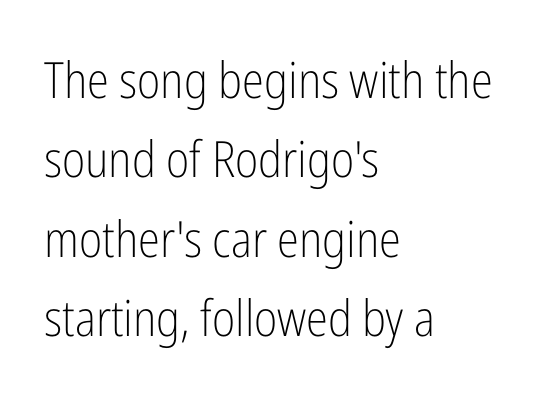
Quick note: interline space is typical. Vertical strokes here are truly vertical. Letters rest on an invisible, unmarked baseline. This sample uses plain, unmodified letter spacing. No heavy texture on the line: the type isn't bold. The passage shown is typeset with a sans-serif family.
